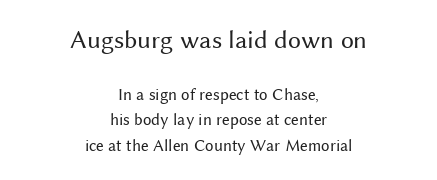
Unlike italic type, these characters show no tilt at all. The typesetting does not lean heavy: it is not bold. Leading: standard. Top chunk: large. Bottom chunk: small. A centered setting, common on invitations and titles, is used for this passage.
